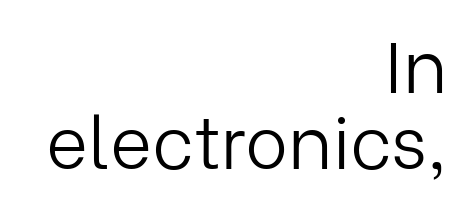
Q: Is the text bold? A: No.
Q: Is the text italic (slanted)? A: No, it is upright.
Q: Is the typeface a serif or a sans-serif typeface? A: Sans-serif.
Q: Is the text underlined? A: No.
Q: How is the paragraph aligned? A: Right-aligned.
Q: Is the spacing between letters normal or unusually wide? A: Normal.
Q: Is the spacing between lines tight, normal or loose? A: Tight.
Q: Width (condensed, normal, or wide)? A: Normal.
Q: Stroke contrast? A: Low.
Q: x-height? A: Medium.
Q: Monospaced? A: No.
